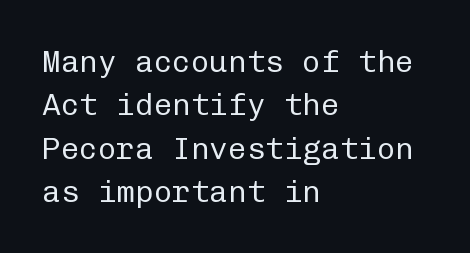
The image shows 31 px regular-weight sans-serif type, upright, monospaced; set left-aligned, normal line spacing (1.4x), normal letter spacing, not underlined; low stroke contrast and a medium x-height.
